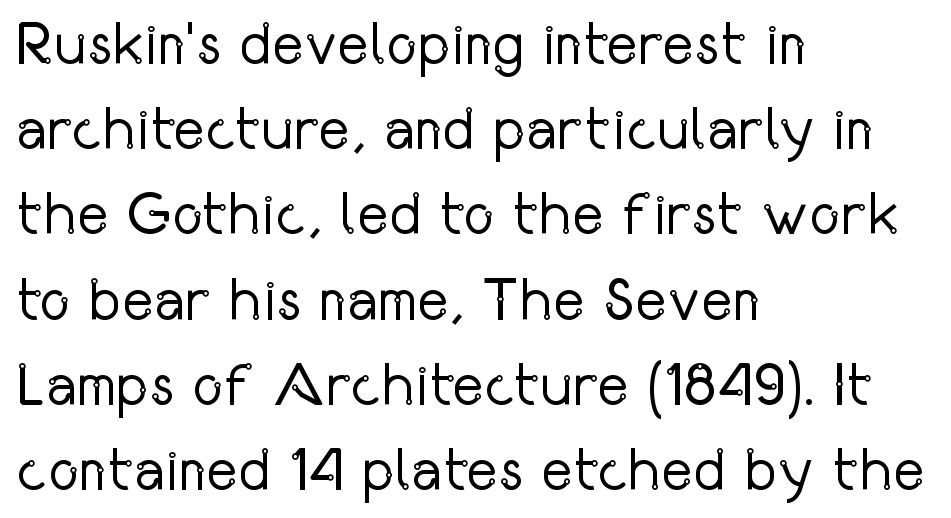
Q: Is the text bold? A: No.
Q: Is the text italic (slanted)? A: No, it is upright.
Q: Is the typeface a serif or a sans-serif typeface? A: Sans-serif.
Q: Is the text underlined? A: No.
Q: How is the paragraph aligned? A: Left-aligned.
Q: Is the spacing between letters normal or unusually wide? A: Normal.
Q: Is the spacing between lines tight, normal or loose? A: Normal.
Q: Width (condensed, normal, or wide)? A: Condensed.
Q: Stroke contrast? A: Low.
Q: x-height? A: Medium.
Q: Monospaced? A: No.
